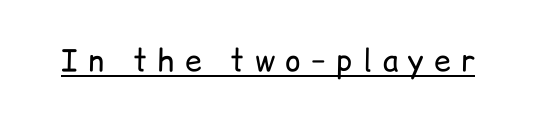
The typesetting does not lean heavy: it is not bold. This sample has the flowing, uneven cadence of proportional lettering. Underline: present. Ascenders rise straight up at ninety degrees.
